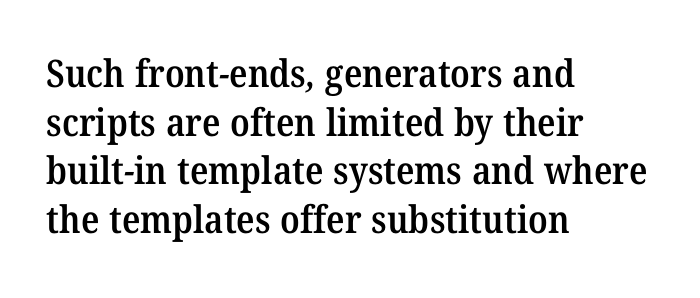
Q: Is the text bold? A: Semi-bold.
Q: Is the typeface a serif or a sans-serif typeface? A: Serif.
Q: Is the text underlined? A: No.
Q: How is the paragraph aligned? A: Left-aligned.
Q: Is the spacing between letters normal or unusually wide? A: Normal.
Q: Is the spacing between lines tight, normal or loose? A: Normal.
Q: Width (condensed, normal, or wide)? A: Normal.
Q: Stroke contrast? A: Medium.
Q: x-height? A: Medium.
Q: Monospaced? A: No.
